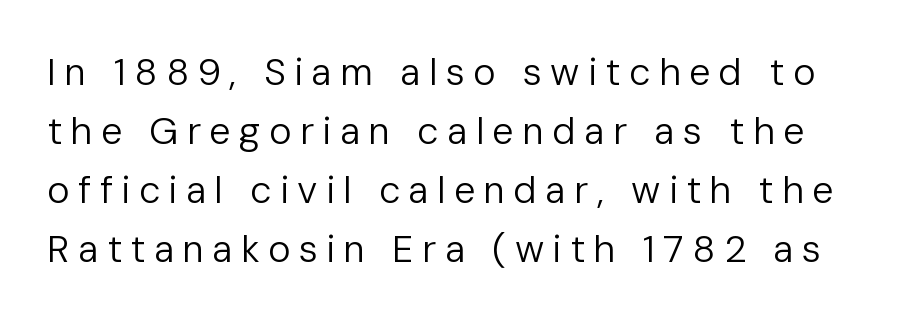
The image shows 38 px regular-weight sans-serif type, upright; set normal line spacing (1.55x), unusually wide letter spacing (+0.22 em), not underlined; low stroke contrast and a medium x-height.
